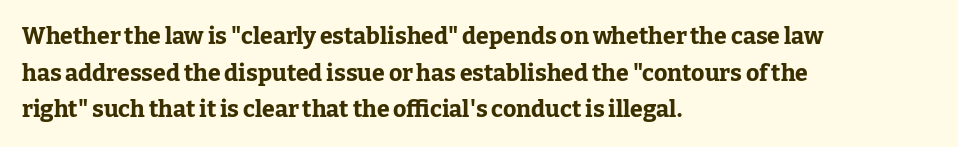
The image shows 23 px bold type, upright; set left-aligned, normal line spacing (1.59x), normal letter spacing, not underlined.
